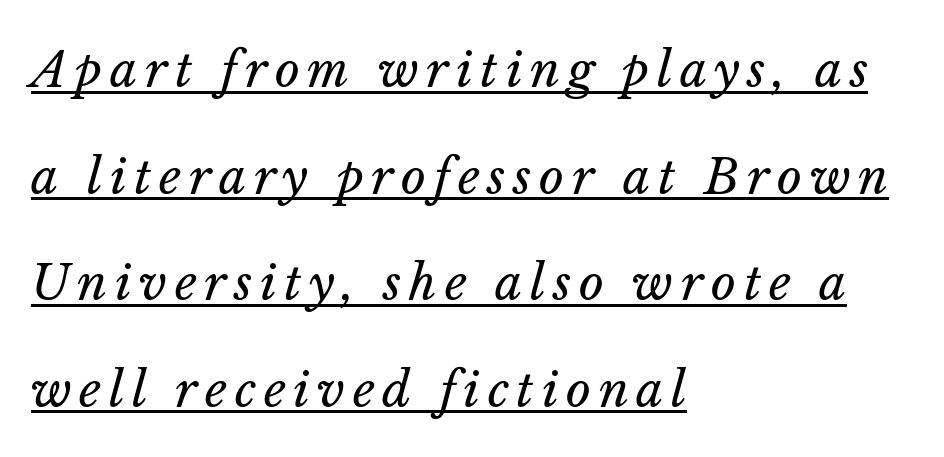
Widely set lines give the paragraph a tall, airy silhouette. Which margin do the lines hug? The left one — the right edge is uneven. Summary of weight: not heavy and not bold. Each letter keeps its own natural width here, so spacing adapts to shape. Looks like someone drew a line under every word here. This sample uses an oblique cut, with every glyph tilted off the vertical.
